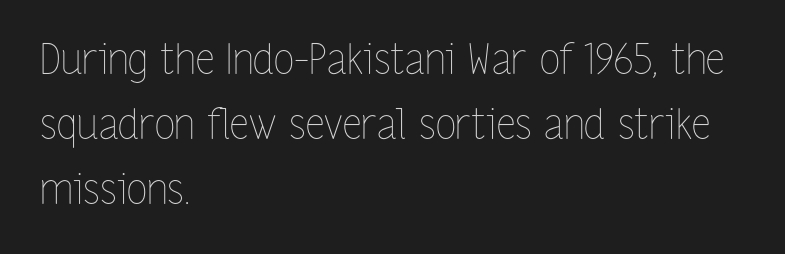
Q: Is the text bold? A: No.
Q: Is the text italic (slanted)? A: No, it is upright.
Q: Is the text underlined? A: No.
Q: How is the paragraph aligned? A: Left-aligned.
Q: Is the spacing between letters normal or unusually wide? A: Normal.
Q: Is the spacing between lines tight, normal or loose? A: Normal.
Q: Width (condensed, normal, or wide)? A: Condensed.
Q: Stroke contrast? A: Low.
Q: x-height? A: Medium.
Q: Monospaced? A: No.
